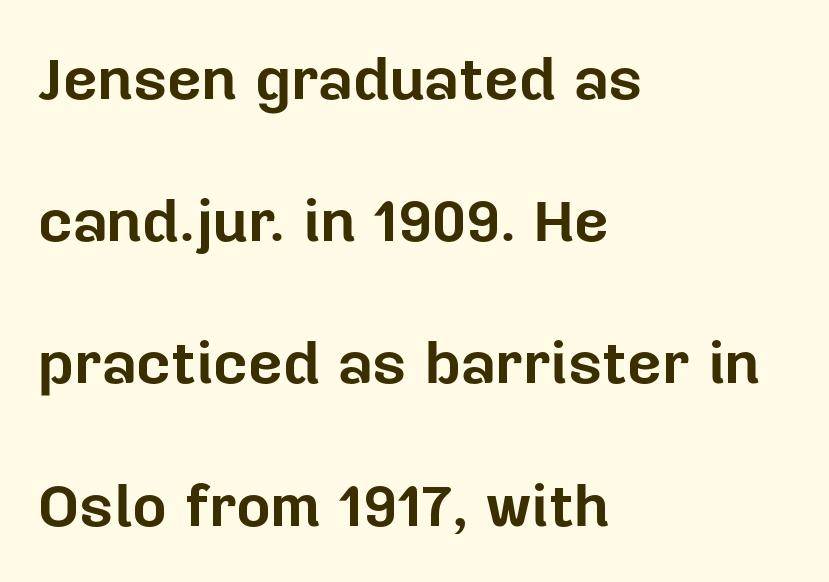
Q: Is the text bold? A: Yes.
Q: Is the text italic (slanted)? A: No, it is upright.
Q: Is the typeface a serif or a sans-serif typeface? A: Sans-serif.
Q: Is the text underlined? A: No.
Q: How is the paragraph aligned? A: Left-aligned.
Q: Is the spacing between letters normal or unusually wide? A: Normal.
Q: Is the spacing between lines tight, normal or loose? A: Loose.
Q: Width (condensed, normal, or wide)? A: Normal.
Q: Stroke contrast? A: Low.
Q: x-height? A: Medium.
Q: Monospaced? A: No.
